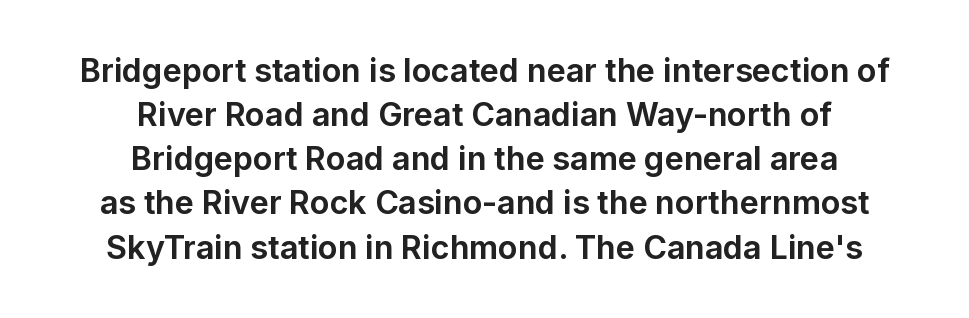
{"serif": "no", "italic": "no", "bold": "yes", "weight": "bold", "width": "normal", "stroke_contrast": "low", "x_height": "medium", "monospaced": "no", "underline": "no", "align": "center", "line_spacing": "normal", "line_spacing_ratio": 1.38, "letter_spacing": "normal", "letter_spacing_em": 0.0, "glyph_px": 32}
